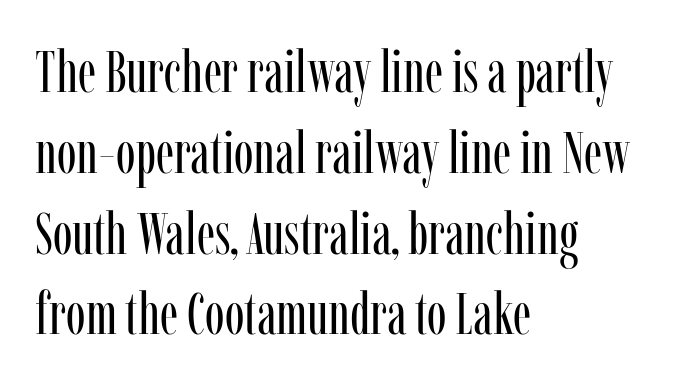
{"serif": "yes", "italic": "no", "bold": "no", "weight": "regular", "width": "condensed", "stroke_contrast": "low", "x_height": "medium", "monospaced": "no", "underline": "no", "align": "left", "line_spacing": "normal", "line_spacing_ratio": 1.37, "letter_spacing": "normal", "letter_spacing_em": 0.0, "glyph_px": 59}
